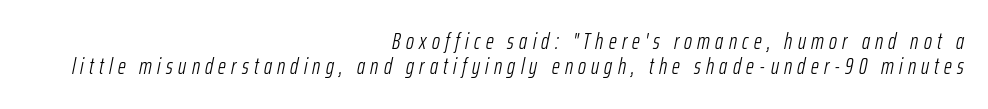
Q: Is the text bold? A: No.
Q: Is the text italic (slanted)? A: Yes, it leans right by about 12 degrees.
Q: Is the text underlined? A: No.
Q: How is the paragraph aligned? A: Right-aligned.
Q: Is the spacing between letters normal or unusually wide? A: Unusually wide.
Q: Is the spacing between lines tight, normal or loose? A: Tight.
